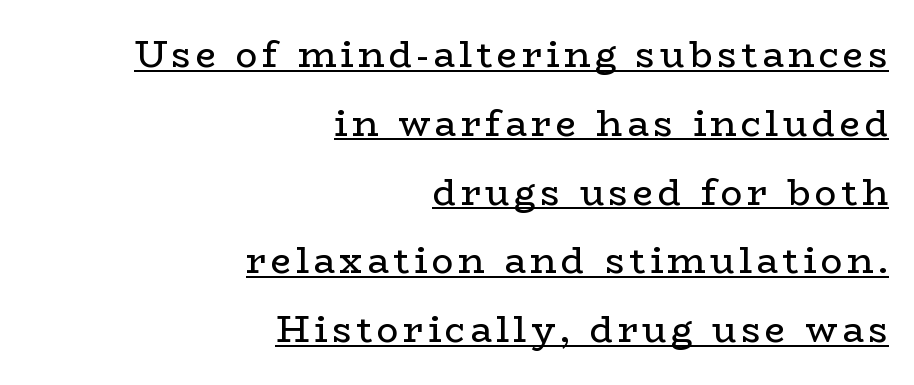
The letters stand upright; this is a roman face. Think standard paragraph weight, or any step lighter than that. Line ends are locked; line starts wander. The string is rendered with underlining switched on. Reading down the column, the eye jumps a long way to each next line. Varying glyph widths throughout — classic text-font behaviour.
